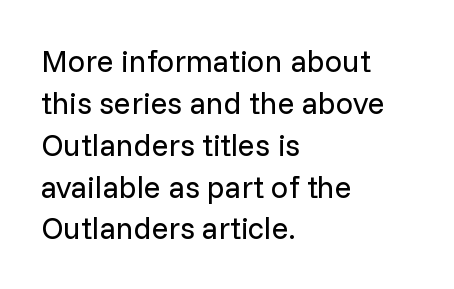
The image shows 31 px regular-weight sans-serif type, upright; set left-aligned, normal line spacing (1.35x), normal letter spacing, not underlined; low stroke contrast and a medium x-height.
